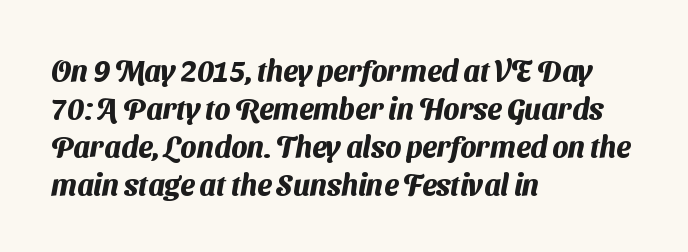
The image shows 29 px heavy sans-serif type; set left-aligned, normal line spacing (1.31x), normal letter spacing, not underlined; medium stroke contrast and a medium x-height.
